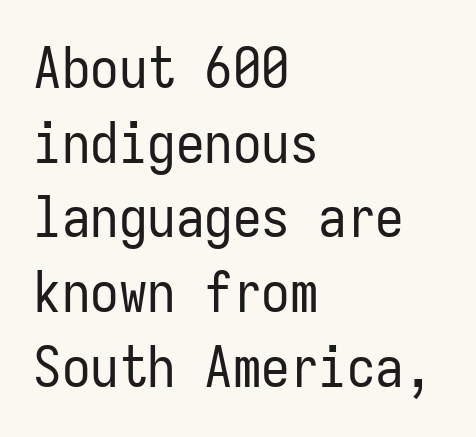
The image shows 57 px regular-weight, condensed sans-serif type, upright, monospaced; set left-aligned, normal line spacing (1.31x), normal letter spacing, not underlined; low stroke contrast and a medium x-height.
